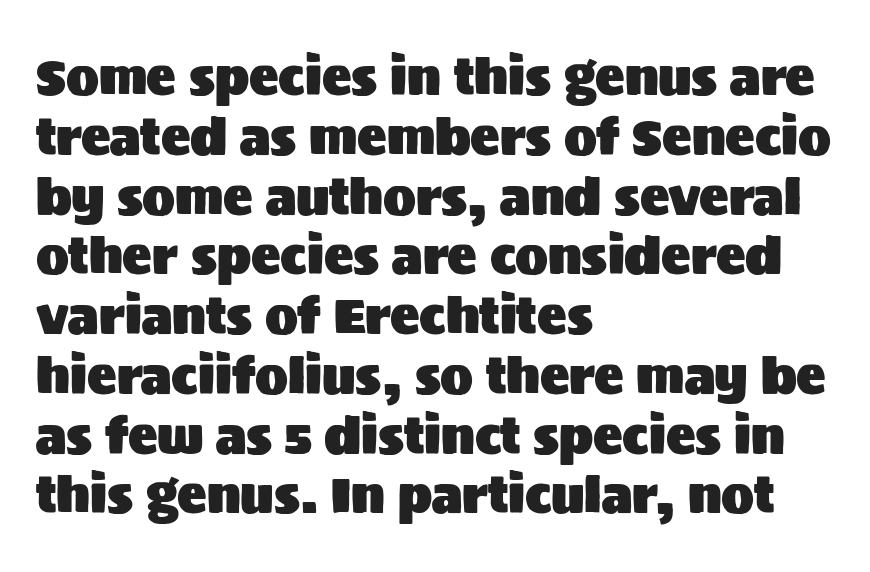
No word sits above an underline. Horizontally, the lines are justified to the leading edge only. I'd call this a sans setting — the letters go barefoot. Nobody touched the tracking dial on this one. Is this a fixed-width face? No — the glyphs have proportional, varying widths.
